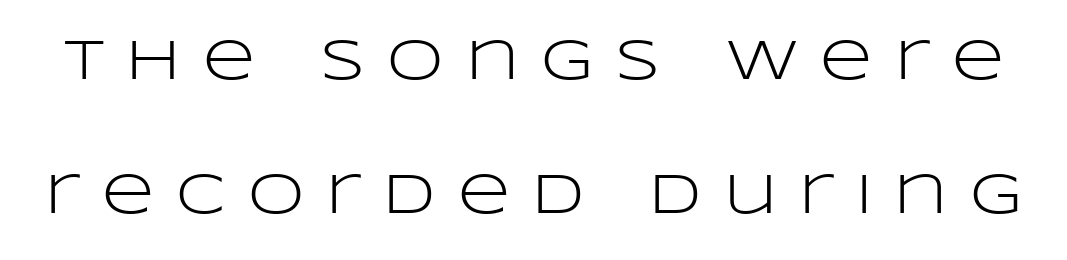
The image shows 57 px light, wide sans-serif type, upright; set loose line spacing (2.35x), unusually wide letter spacing (+0.39 em), not underlined; low stroke contrast and a large x-height.
